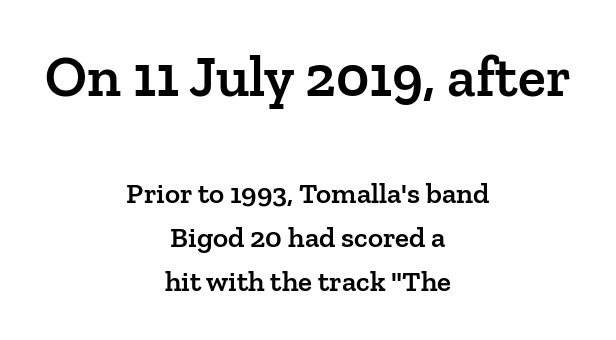
Is the type bold? Partly — it's a semibold, heavier than regular but not fully bold. What kind of face is this? One with serifs. Honestly, there is no underline to notice here at all. The lines sit at an ordinary, default distance from one another.
